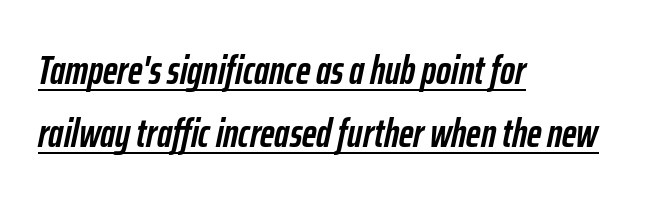
Q: Is the text bold? A: Yes.
Q: Is the text italic (slanted)? A: Yes, it leans right by about 12 degrees.
Q: Is the text underlined? A: Yes.
Q: How is the paragraph aligned? A: Left-aligned.
Q: Is the spacing between letters normal or unusually wide? A: Normal.
Q: Is the spacing between lines tight, normal or loose? A: Normal.
Q: Width (condensed, normal, or wide)? A: Condensed.
Q: Stroke contrast? A: Low.
Q: x-height? A: Medium.
Q: Monospaced? A: No.
